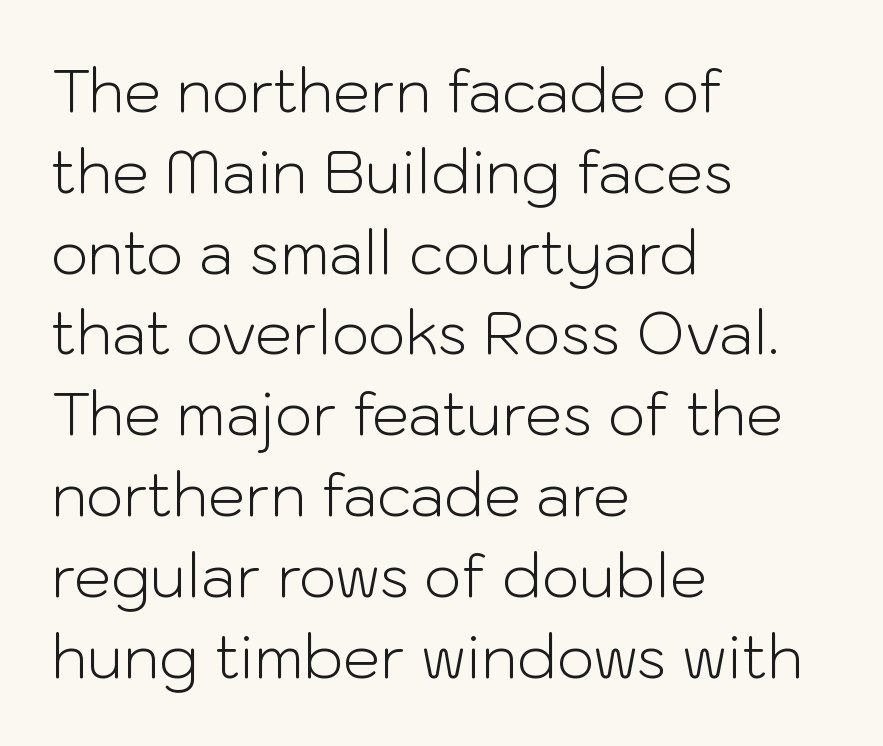
Q: Is the text bold? A: No.
Q: Is the text italic (slanted)? A: No, it is upright.
Q: Is the typeface a serif or a sans-serif typeface? A: Sans-serif.
Q: Is the text underlined? A: No.
Q: How is the paragraph aligned? A: Left-aligned.
Q: Is the spacing between letters normal or unusually wide? A: Normal.
Q: Is the spacing between lines tight, normal or loose? A: Normal.
Q: Width (condensed, normal, or wide)? A: Normal.
Q: Stroke contrast? A: Low.
Q: x-height? A: Medium.
Q: Monospaced? A: No.
